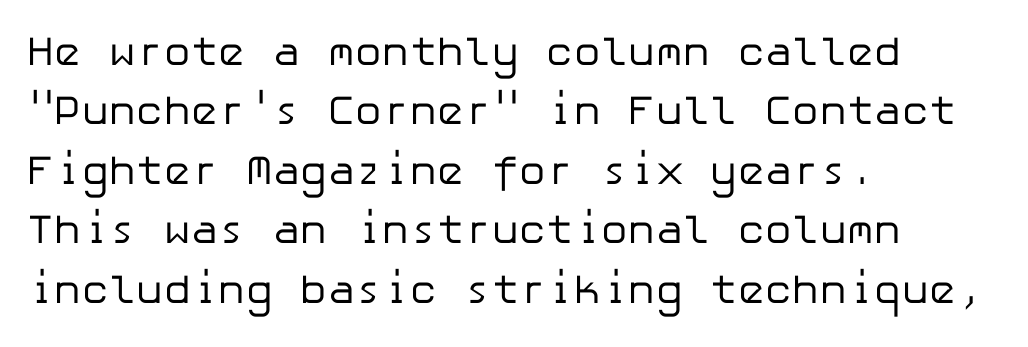
A typesetter would mark this as roman, not italic. Serif or sans? Sans — the stroke terminals are bare. If you measured baseline to baseline, you'd find a middling distance. Weight: not bold — regular or lighter. Letters rest on an invisible, unmarked baseline.
